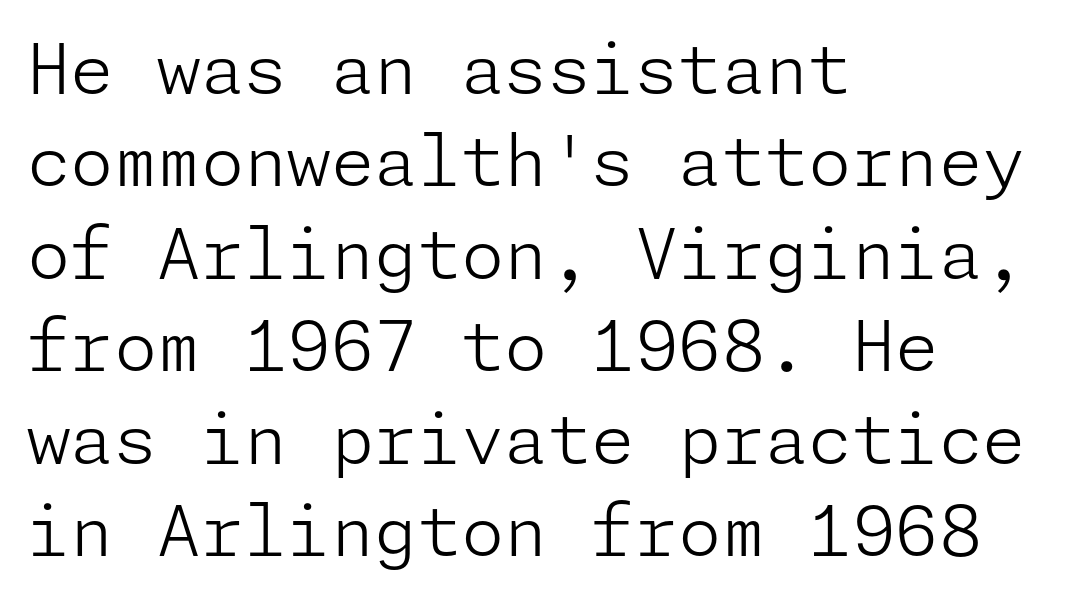
The face looks like a standard text weight, possibly lighter. Leftover space on each line is placed entirely after the last word. Ordinary non-slanted type is in use. The glyphs are unaccompanied by any horizontal stroke below them.
